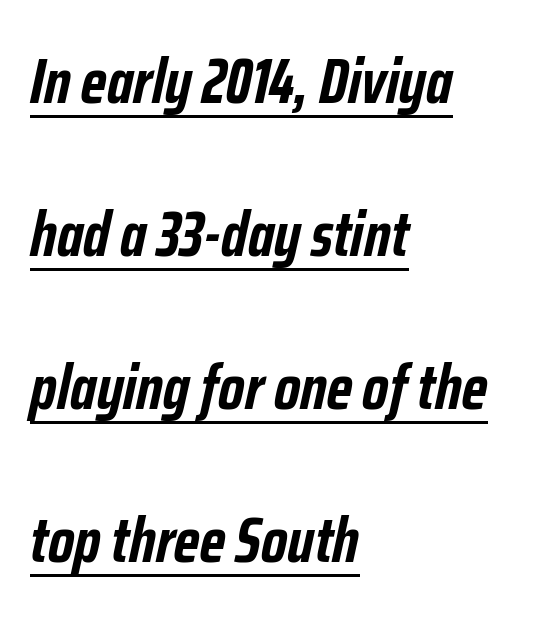
{"italic": "yes", "lean": "right", "slant_degrees": 12, "bold": "yes", "weight": "semibold", "width": "condensed", "stroke_contrast": "low", "x_height": "medium", "monospaced": "no", "underline": "yes", "align": "left", "line_spacing": "loose", "line_spacing_ratio": 2.39, "letter_spacing": "normal", "letter_spacing_em": 0.0, "glyph_px": 64}
